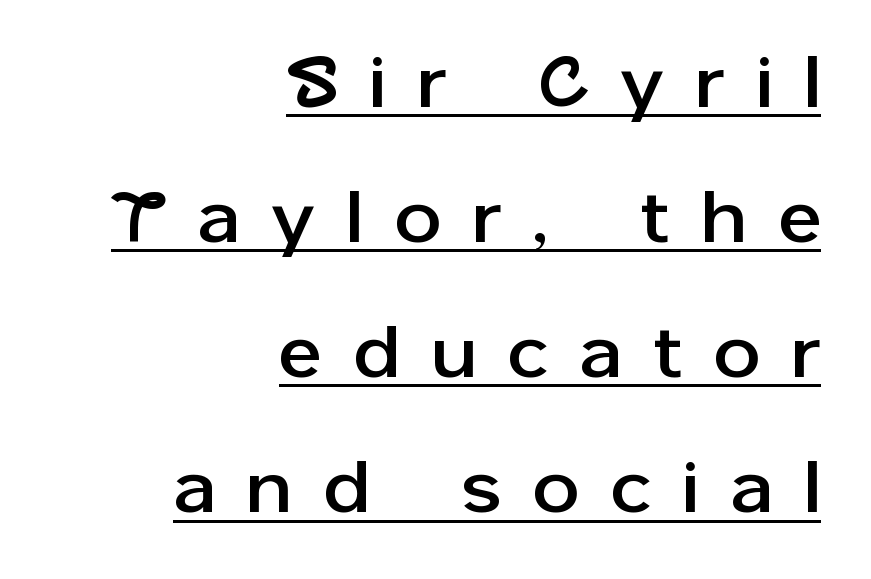
{"serif": "no", "italic": "no", "width": "normal", "stroke_contrast": "low", "x_height": "medium", "monospaced": "no", "underline": "yes", "align": "right", "line_spacing_ratio": 1.85, "letter_spacing": "wide", "letter_spacing_em": 0.45, "glyph_px": 73}
